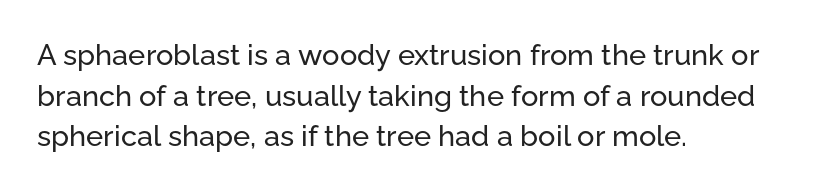
Casual observation: everything's shoved over to the left. Short note: letters normally spaced. Rule under the text: the space is simply empty. Reading down the column, the eye jumps a familiar distance to each next line. Note the varied advance widths — an 'i' is clearly narrower than an 'm'. This sample uses an upright cut, with every glyph sitting square on the baseline.
